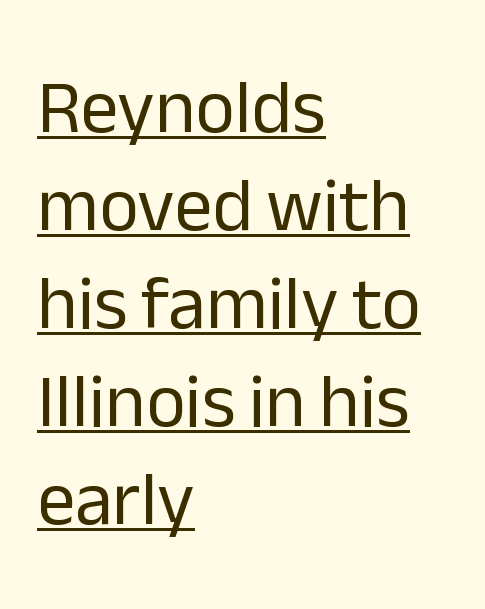
{"serif": "no", "italic": "no", "bold": "no", "weight": "regular", "width": "normal", "stroke_contrast": "low", "x_height": "medium", "monospaced": "no", "underline": "yes", "align": "left", "line_spacing": "normal", "line_spacing_ratio": 1.29, "letter_spacing": "normal", "letter_spacing_em": 0.0, "glyph_px": 76}
